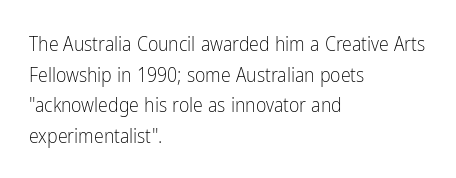
{"italic": "no", "bold": "no", "underline": "no", "align": "left", "line_spacing": "normal", "line_spacing_ratio": 1.53, "letter_spacing": "normal", "letter_spacing_em": 0.0, "glyph_px": 20}
